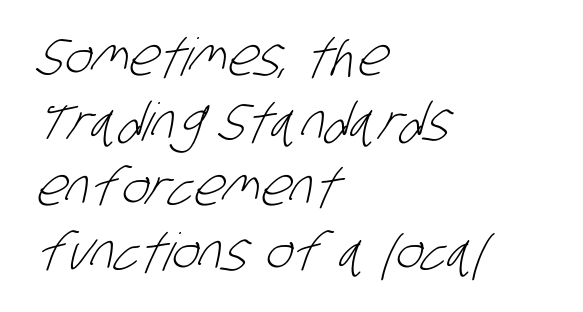
Q: Is the text bold? A: No.
Q: Is the typeface a serif or a sans-serif typeface? A: Sans-serif.
Q: Is the text underlined? A: No.
Q: How is the paragraph aligned? A: Left-aligned.
Q: Is the spacing between letters normal or unusually wide? A: Normal.
Q: Is the spacing between lines tight, normal or loose? A: Normal.
Q: Width (condensed, normal, or wide)? A: Condensed.
Q: Stroke contrast? A: Low.
Q: x-height? A: Large.
Q: Monospaced? A: No.
